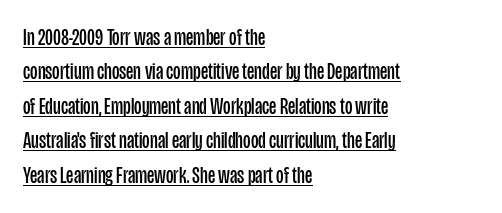
The lines are quadded left. The passage shown is not bold in any degree. Is there any slant? The stems are plumb. The face used here appears with an underline applied.
